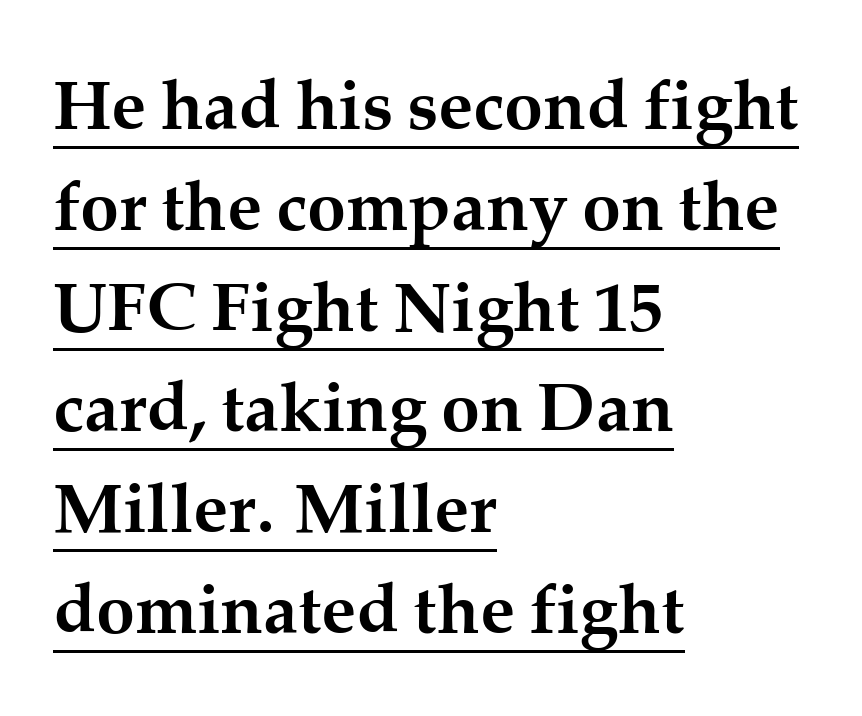
{"serif": "yes", "italic": "no", "bold": "yes", "weight": "semibold", "width": "normal", "stroke_contrast": "medium", "x_height": "medium", "monospaced": "no", "underline": "yes", "align": "left", "line_spacing": "normal", "line_spacing_ratio": 1.44, "letter_spacing": "normal", "letter_spacing_em": 0.0, "glyph_px": 70}
